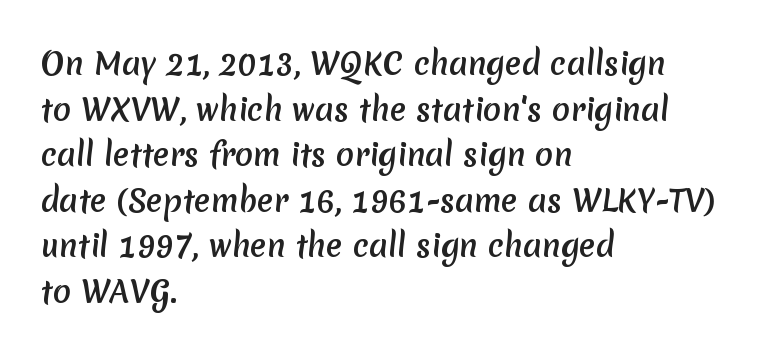
Q: Is the typeface a serif or a sans-serif typeface? A: Sans-serif.
Q: Is the text underlined? A: No.
Q: How is the paragraph aligned? A: Left-aligned.
Q: Is the spacing between letters normal or unusually wide? A: Normal.
Q: Is the spacing between lines tight, normal or loose? A: Normal.
Q: Width (condensed, normal, or wide)? A: Normal.
Q: Stroke contrast? A: Medium.
Q: x-height? A: Medium.
Q: Monospaced? A: No.
